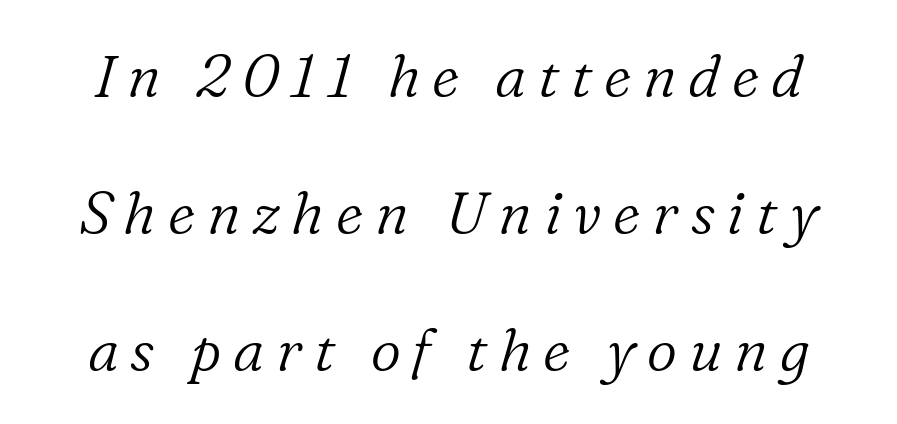
The image shows 59 px light serif type, italic (leaning right); set loose line spacing (2.32x), unusually wide letter spacing (+0.2 em), not underlined; low stroke contrast and a medium x-height.
